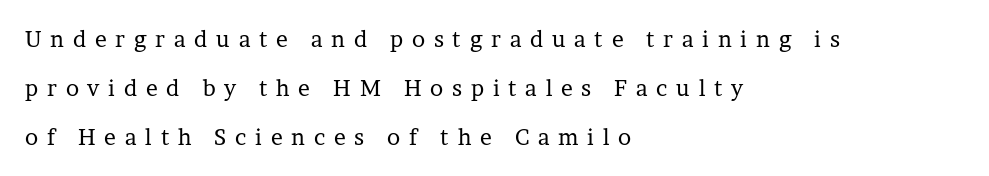
{"italic": "no", "bold": "no", "underline": "no", "align": "left", "line_spacing": "loose", "line_spacing_ratio": 2.22, "letter_spacing": "wide", "letter_spacing_em": 0.4, "glyph_px": 22}
